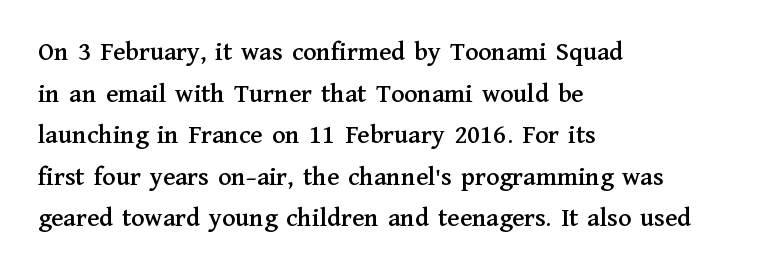
Q: Is the text italic (slanted)? A: No, it is upright.
Q: Is the text underlined? A: No.
Q: How is the paragraph aligned? A: Left-aligned.
Q: Is the spacing between letters normal or unusually wide? A: Normal.
Q: Is the spacing between lines tight, normal or loose? A: Normal.
